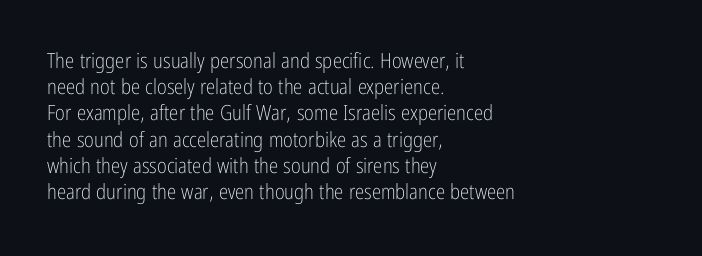
The image shows 21 px text type, upright; set left-aligned, normal line spacing (1.25x), normal letter spacing, not underlined.
